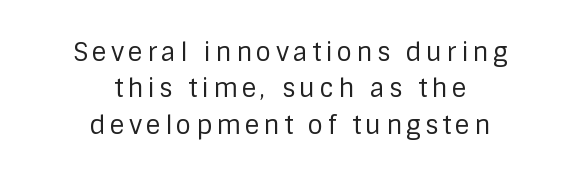
{"italic": "no", "bold": "no", "underline": "no", "align": "center", "line_spacing": "normal", "line_spacing_ratio": 1.46, "glyph_px": 25}
